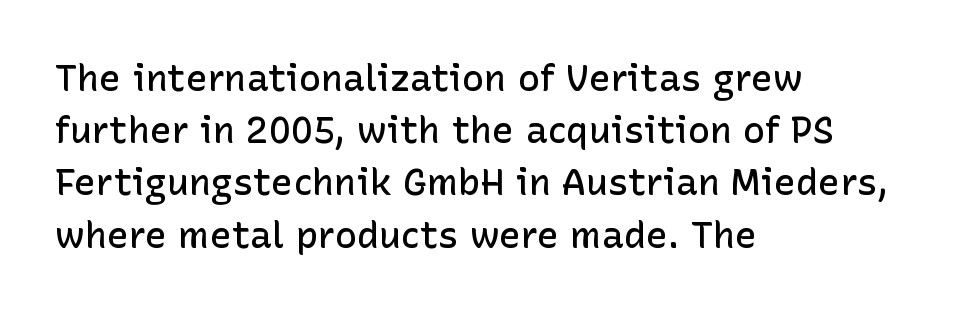
Q: Is the text bold? A: Semi-bold.
Q: Is the text italic (slanted)? A: No, it is upright.
Q: Is the typeface a serif or a sans-serif typeface? A: Sans-serif.
Q: Is the text underlined? A: No.
Q: How is the paragraph aligned? A: Left-aligned.
Q: Is the spacing between letters normal or unusually wide? A: Normal.
Q: Is the spacing between lines tight, normal or loose? A: Normal.
Q: Width (condensed, normal, or wide)? A: Normal.
Q: Stroke contrast? A: Low.
Q: x-height? A: Medium.
Q: Monospaced? A: No.
